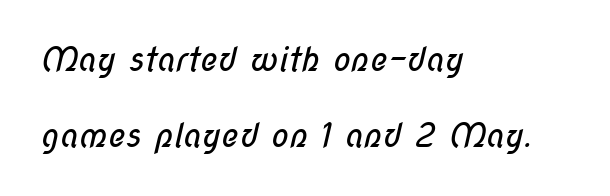
Q: Is the text bold? A: No.
Q: Is the typeface a serif or a sans-serif typeface? A: Sans-serif.
Q: Is the text underlined? A: No.
Q: How is the paragraph aligned? A: Left-aligned.
Q: Is the spacing between letters normal or unusually wide? A: Normal.
Q: Is the spacing between lines tight, normal or loose? A: Loose.
Q: Width (condensed, normal, or wide)? A: Condensed.
Q: Stroke contrast? A: Low.
Q: x-height? A: Medium.
Q: Monospaced? A: No.
